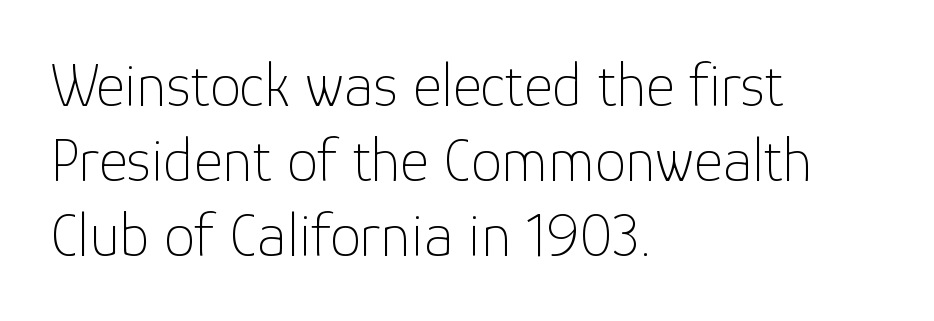
{"serif": "no", "italic": "no", "bold": "no", "weight": "thin", "width": "normal", "stroke_contrast": "low", "x_height": "medium", "monospaced": "no", "underline": "no", "align": "left", "line_spacing_ratio": 1.21, "letter_spacing": "normal", "letter_spacing_em": 0.0, "glyph_px": 62}
